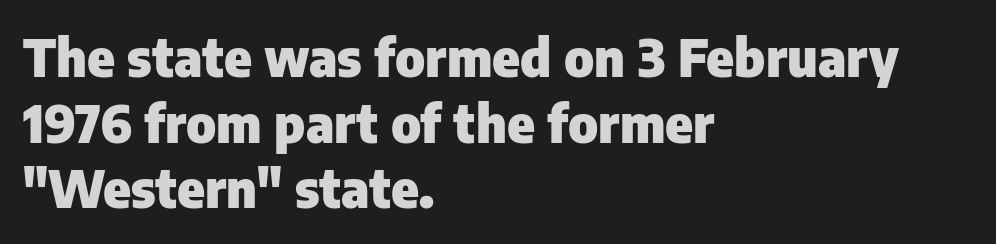
The image shows 52 px heavy sans-serif type, upright; set left-aligned, normal line spacing (1.26x), normal letter spacing, not underlined; low stroke contrast and a medium x-height.
